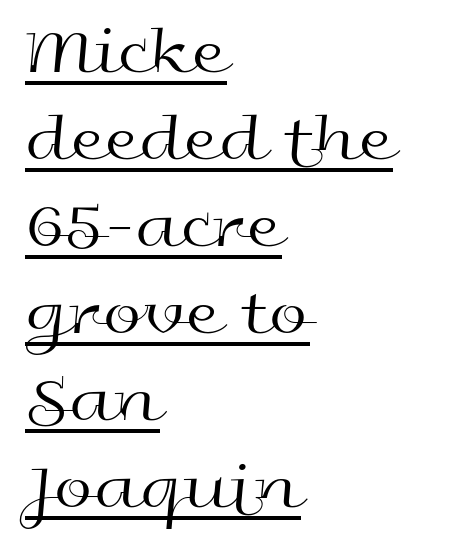
Q: Is the text bold? A: No.
Q: Is the text italic (slanted)? A: No, it is upright.
Q: Is the typeface a serif or a sans-serif typeface? A: Sans-serif.
Q: Is the text underlined? A: Yes.
Q: How is the paragraph aligned? A: Left-aligned.
Q: Is the spacing between letters normal or unusually wide? A: Normal.
Q: Is the spacing between lines tight, normal or loose? A: Normal.
Q: Width (condensed, normal, or wide)? A: Wide.
Q: x-height? A: Medium.
Q: Monospaced? A: No.
